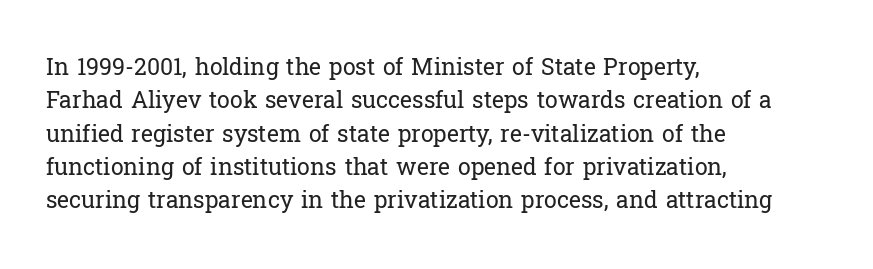
{"italic": "no", "bold": "no", "underline": "no", "align": "left", "line_spacing": "normal", "line_spacing_ratio": 1.45, "letter_spacing": "normal", "letter_spacing_em": 0.0, "glyph_px": 23}
